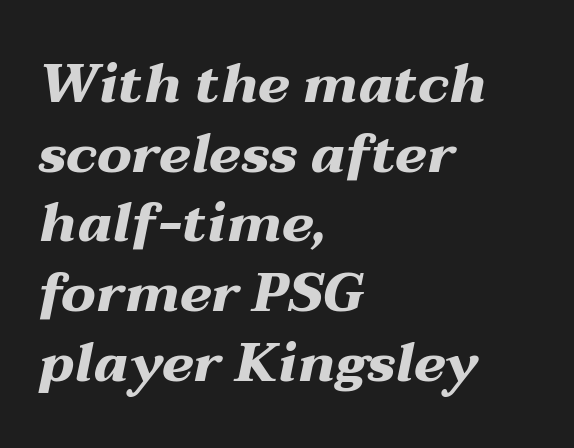
The image shows 54 px heavy, wide type, italic (leaning right); set left-aligned, normal line spacing (1.29x), normal letter spacing, not underlined; medium stroke contrast and a medium x-height.
